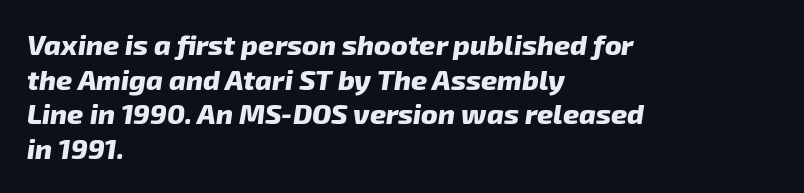
Q: Is the text bold? A: Yes.
Q: Is the text italic (slanted)? A: Yes, it leans right by about 8 degrees.
Q: Is the text underlined? A: No.
Q: How is the paragraph aligned? A: Left-aligned.
Q: Is the spacing between letters normal or unusually wide? A: Normal.
Q: Width (condensed, normal, or wide)? A: Normal.
Q: Stroke contrast? A: Low.
Q: x-height? A: Medium.
Q: Monospaced? A: No.
